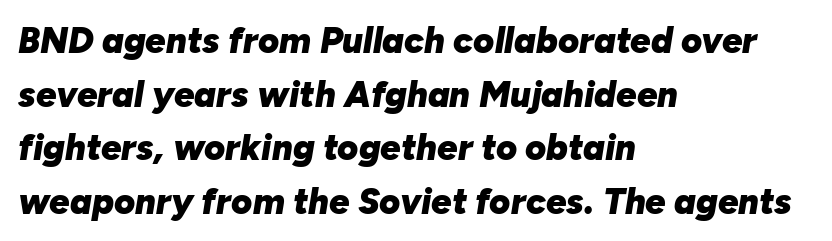
{"italic": "yes", "lean": "right", "slant_degrees": 10, "bold": "yes", "weight": "heavy", "width": "normal", "stroke_contrast": "low", "x_height": "medium", "monospaced": "no", "underline": "no", "align": "left", "line_spacing": "normal", "line_spacing_ratio": 1.49, "letter_spacing": "normal", "letter_spacing_em": 0.0, "glyph_px": 36}
